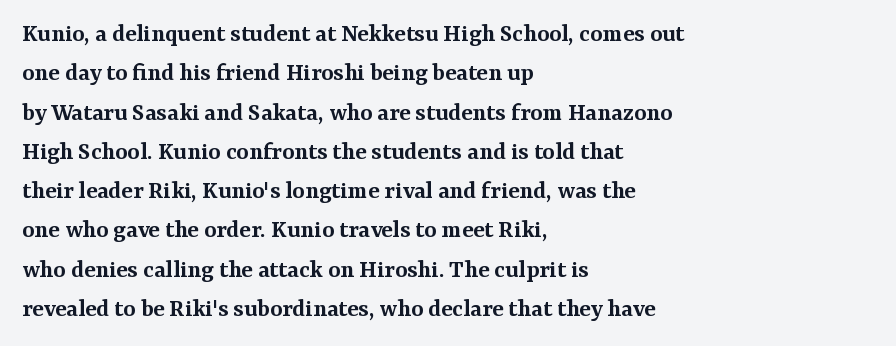
{"italic": "no", "bold": "semi", "underline": "no", "align": "left", "line_spacing": "normal", "line_spacing_ratio": 1.51, "letter_spacing": "normal", "letter_spacing_em": 0.0, "glyph_px": 26}
